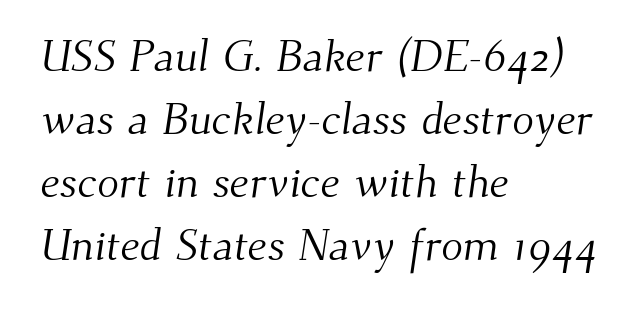
{"serif": "yes", "bold": "no", "weight": "light", "width": "normal", "stroke_contrast": "medium", "x_height": "small", "monospaced": "no", "underline": "no", "align": "left", "line_spacing": "normal", "line_spacing_ratio": 1.4, "letter_spacing": "normal", "letter_spacing_em": 0.0, "glyph_px": 45}
